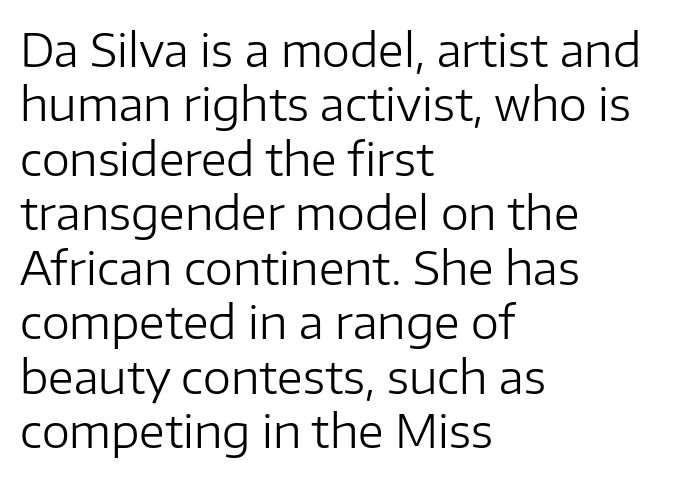
{"serif": "no", "italic": "no", "bold": "no", "weight": "regular", "width": "normal", "stroke_contrast": "low", "x_height": "medium", "monospaced": "no", "underline": "no", "align": "left", "line_spacing_ratio": 1.21, "letter_spacing": "normal", "letter_spacing_em": 0.0, "glyph_px": 45}
